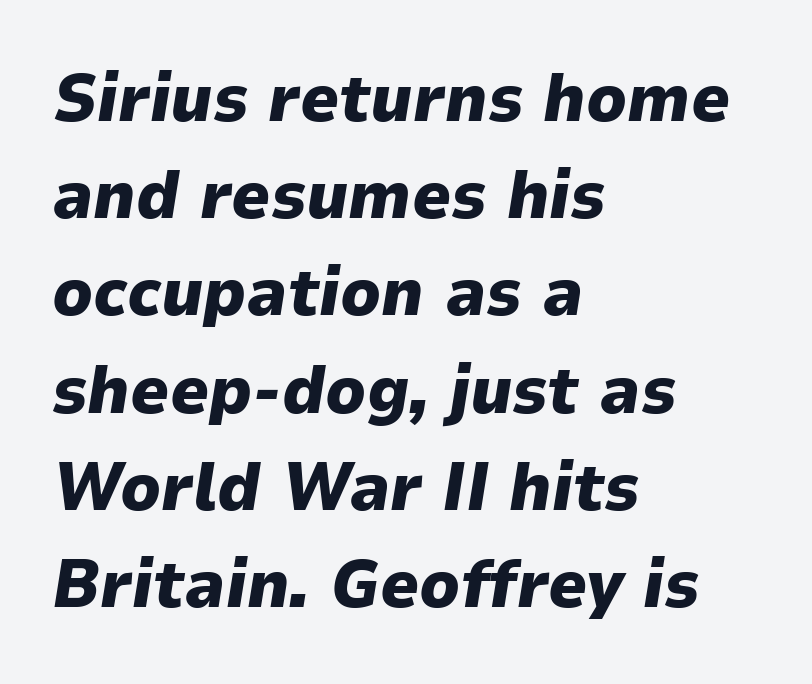
The image shows 68 px heavy type, italic (leaning right); set left-aligned, normal line spacing (1.43x), normal letter spacing, not underlined; low stroke contrast and a medium x-height.
